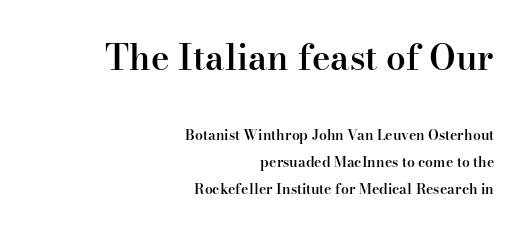
The image shows 35 px semibold serif type, upright; set right-aligned, loose line spacing (1.9x), normal letter spacing, not underlined; the first (top) block is 2.5x larger; high stroke contrast and a small x-height.
